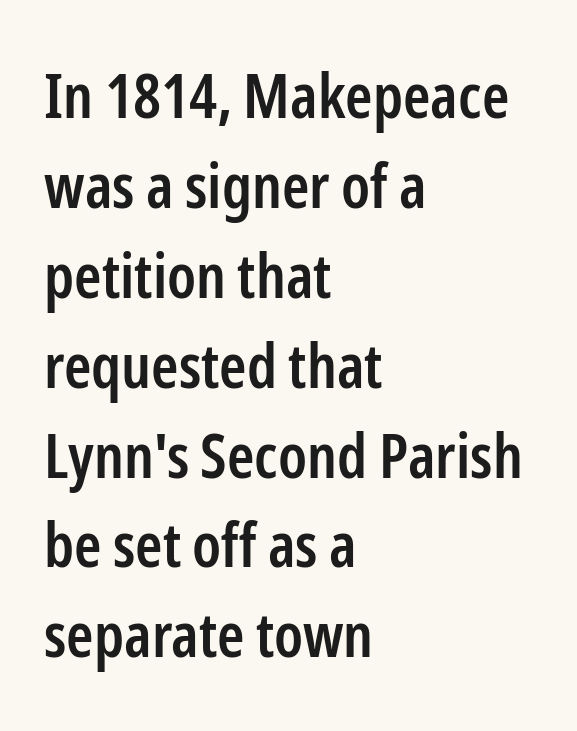
One-word summary of the alignment: left. Students, this is semibold: more ink than regular, less than bold. Varying glyph widths throughout — classic text-font behaviour. Compared with typical body copy, the letter spacing here is the same. Posture: upright roman. A typesetter would label this face a sans.
